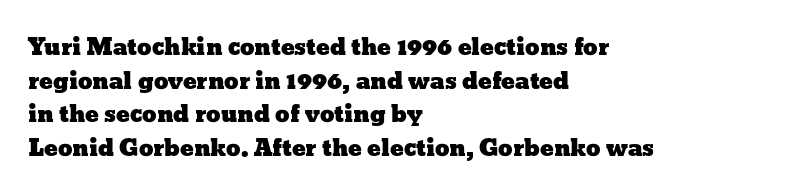
Notice how the passage keeps a crisp vertical edge on the left only. Ascenders rise straight up at ninety degrees. The passage shown is not underscored anywhere. Tracking value appears to be zero — textbook default spacing.
